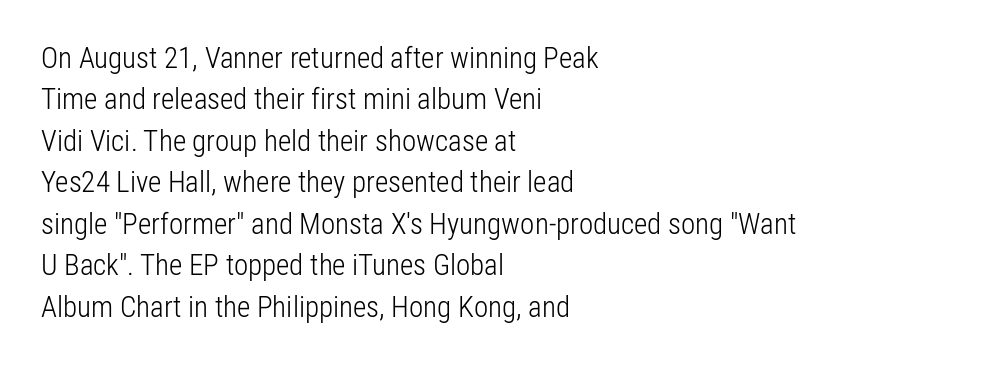
The image shows 29 px light, condensed sans-serif type, upright; set left-aligned, normal line spacing (1.43x), normal letter spacing, not underlined; low stroke contrast and a medium x-height.
